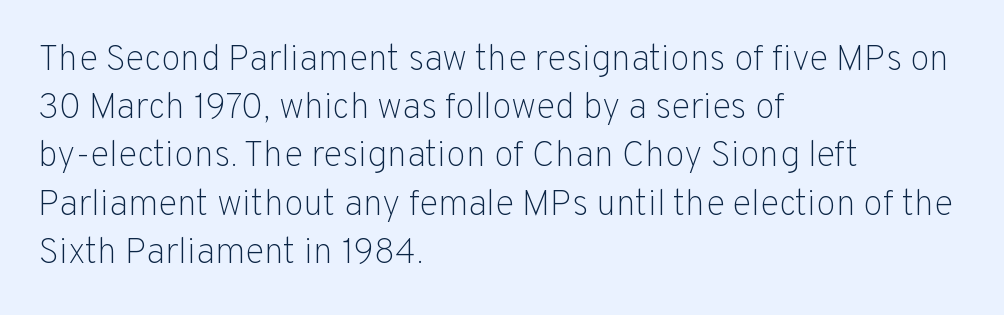
{"serif": "no", "italic": "no", "bold": "no", "weight": "light", "width": "normal", "stroke_contrast": "low", "x_height": "medium", "monospaced": "no", "underline": "no", "align": "left", "line_spacing": "normal", "line_spacing_ratio": 1.34, "letter_spacing": "normal", "letter_spacing_em": 0.0, "glyph_px": 36}
